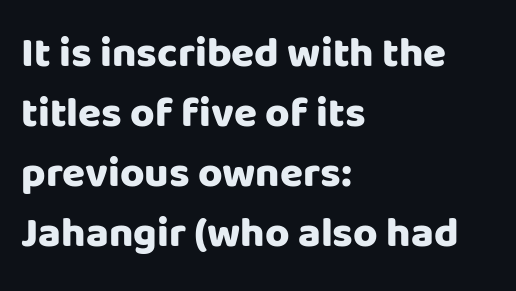
{"serif": "no", "italic": "no", "bold": "yes", "weight": "heavy", "width": "normal", "stroke_contrast": "low", "x_height": "large", "monospaced": "no", "underline": "no", "align": "left", "line_spacing": "normal", "line_spacing_ratio": 1.43, "letter_spacing": "normal", "letter_spacing_em": 0.0, "glyph_px": 42}
